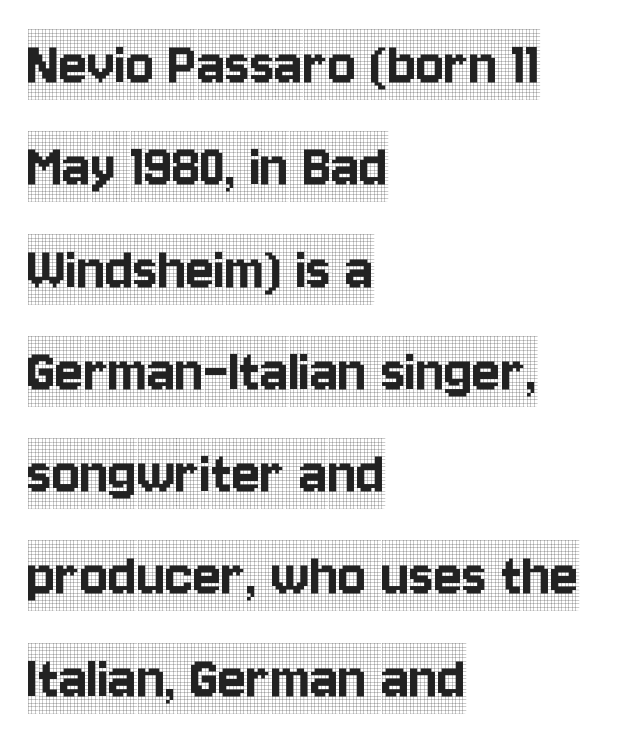
Q: Is the text italic (slanted)? A: No, it is upright.
Q: Is the typeface a serif or a sans-serif typeface? A: Serif.
Q: Is the text underlined? A: No.
Q: How is the paragraph aligned? A: Left-aligned.
Q: Is the spacing between letters normal or unusually wide? A: Normal.
Q: Is the spacing between lines tight, normal or loose? A: Normal.
Q: Width (condensed, normal, or wide)? A: Condensed.
Q: x-height? A: Large.
Q: Monospaced? A: No.
